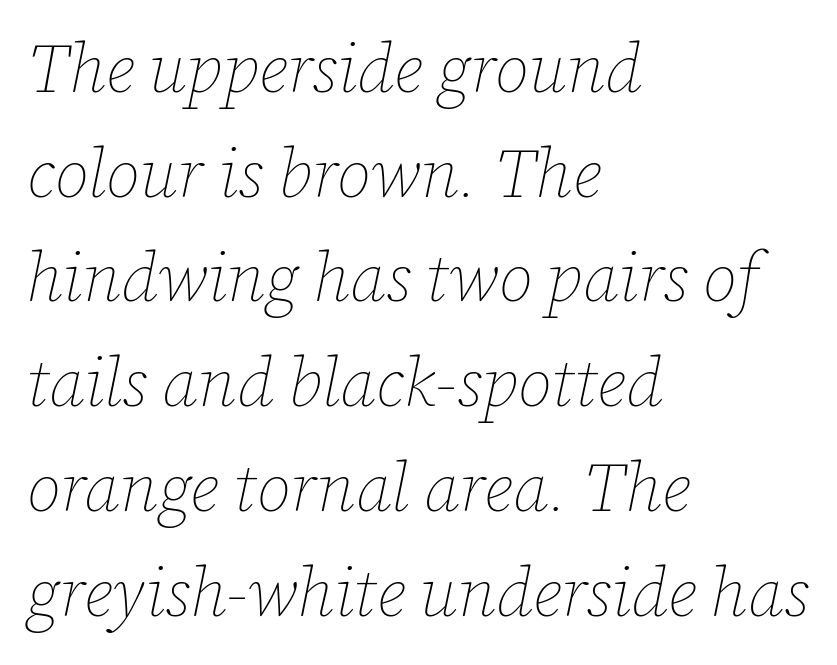
{"italic": "yes", "lean": "right", "slant_degrees": 12, "bold": "no", "weight": "thin", "width": "normal", "stroke_contrast": "low", "x_height": "medium", "monospaced": "no", "underline": "no", "align": "left", "line_spacing": "normal", "line_spacing_ratio": 1.54, "letter_spacing": "normal", "letter_spacing_em": 0.0, "glyph_px": 68}
